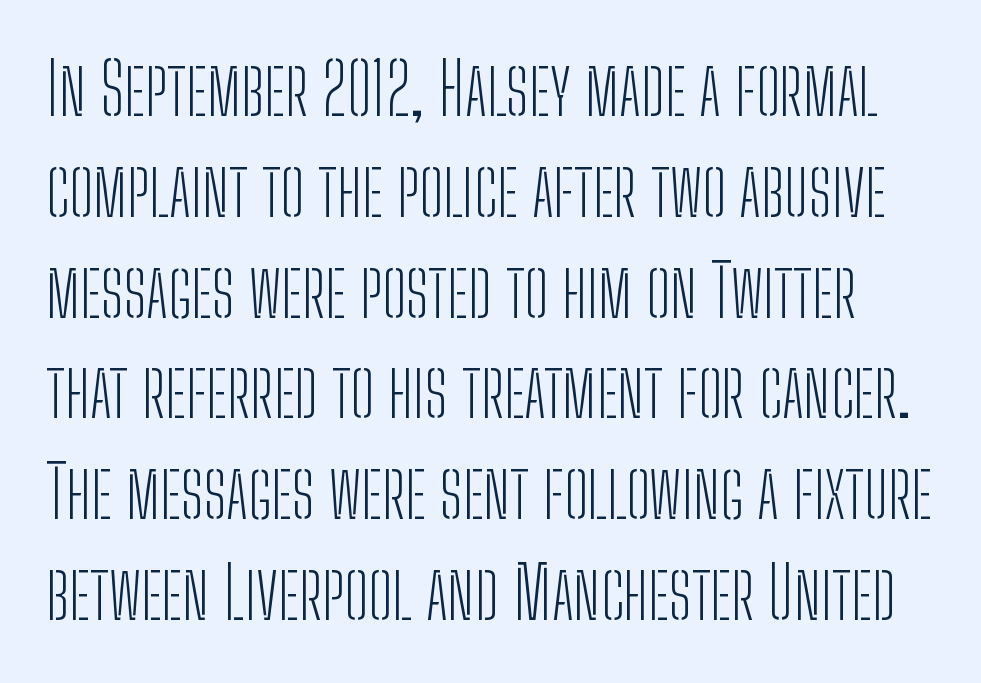
The font family rendered here belongs to the sans-serif group. The passage shown is typed in a proportional face where columns would drift. Posture: vertical. Successive baselines arrive at the customary interval. The string is rendered with underlining switched off. The cut favours lightness, reaching ordinary text weight at its darkest.
